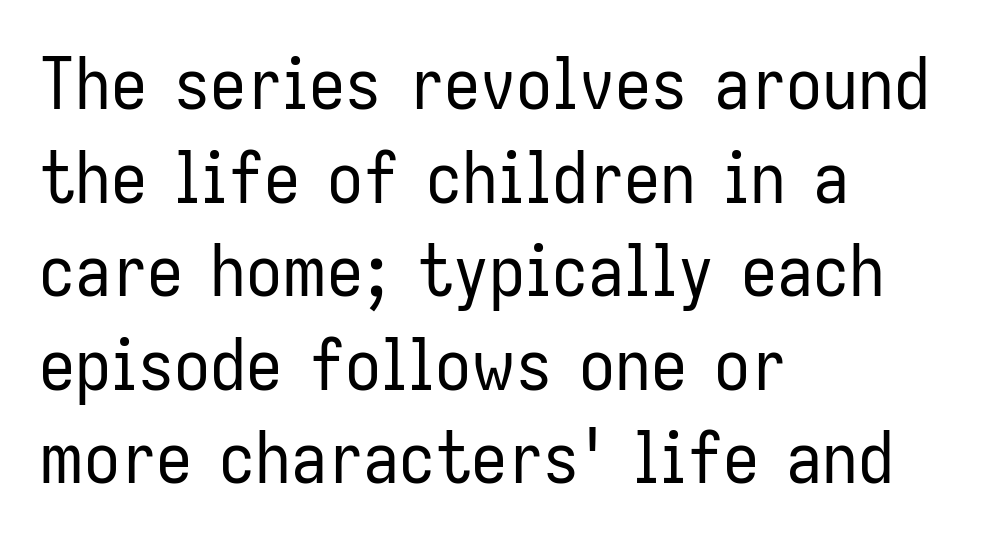
Honestly, the letter spacing is just normal — you wouldn't notice it. Weight: regular or lighter. The glyphs in this specimen are sans serif. The letters stand upright; this is a roman face. Spacing verdict: proportional, widths tailored to each character. This sample is left-justified, so line endings fall wherever the words run out.
